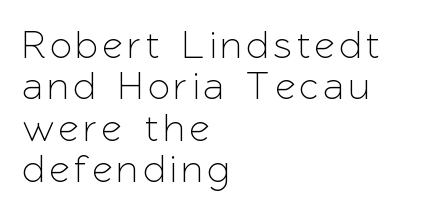
Designer's note — italics off, roman on. This sample has the flowing, uneven cadence of proportional lettering. Check where the strokes stop: nothing finishes them off — pure sans. Leading is clearly below the norm, producing a dense column. Any mark beneath the type? The region is blank.
